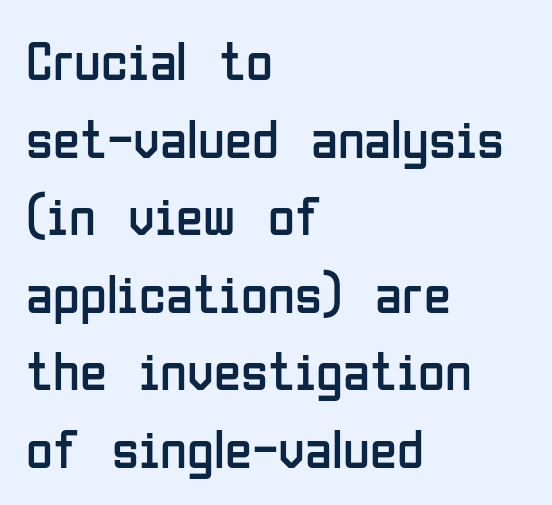
Stroke mass is kept to a normal reading level or below. Each new line begins a customary step beneath the previous one. Is this a fixed-width face? No — the glyphs have proportional, varying widths. Letterform terminals end flat and unadorned throughout the passage.
